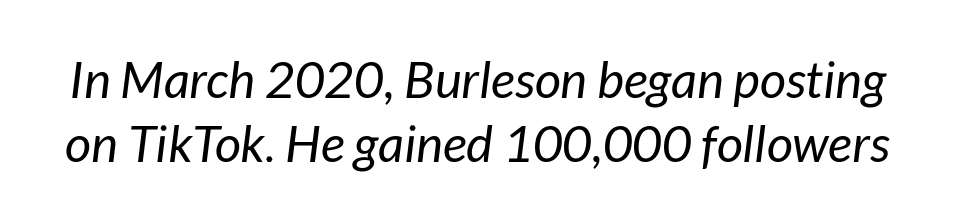
Q: Is the text bold? A: No.
Q: Is the text italic (slanted)? A: Yes, it leans right by about 7 degrees.
Q: Is the text underlined? A: No.
Q: Is the spacing between letters normal or unusually wide? A: Normal.
Q: Is the spacing between lines tight, normal or loose? A: Normal.
Q: Width (condensed, normal, or wide)? A: Normal.
Q: Stroke contrast? A: Low.
Q: x-height? A: Medium.
Q: Monospaced? A: No.
